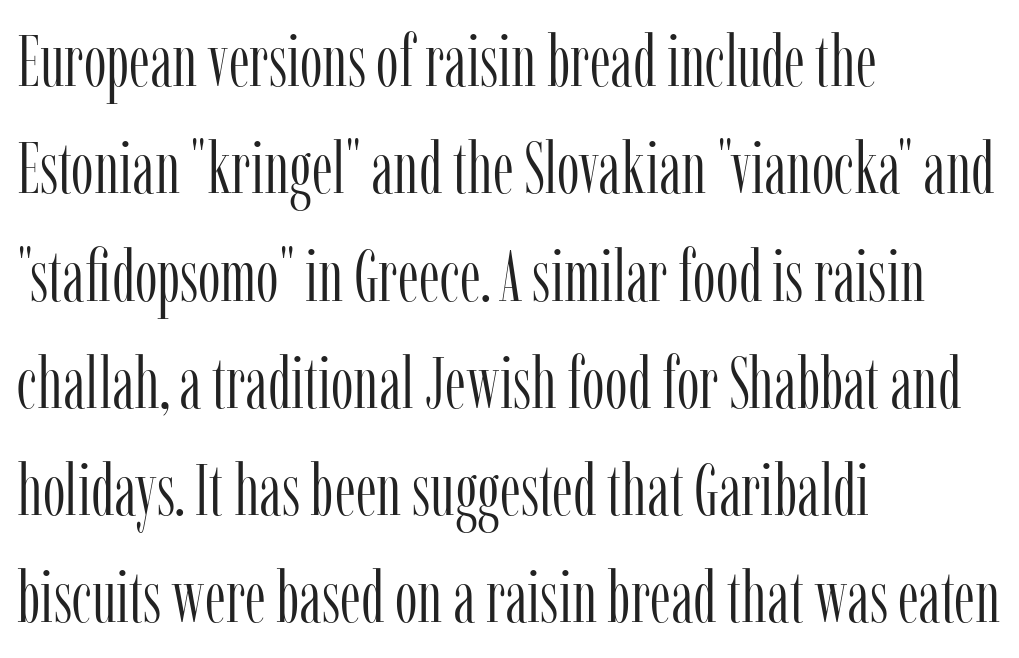
{"serif": "yes", "italic": "no", "bold": "no", "weight": "light", "width": "condensed", "stroke_contrast": "low", "x_height": "medium", "monospaced": "no", "underline": "no", "align": "left", "line_spacing": "normal", "line_spacing_ratio": 1.49, "letter_spacing": "normal", "letter_spacing_em": 0.0, "glyph_px": 72}
